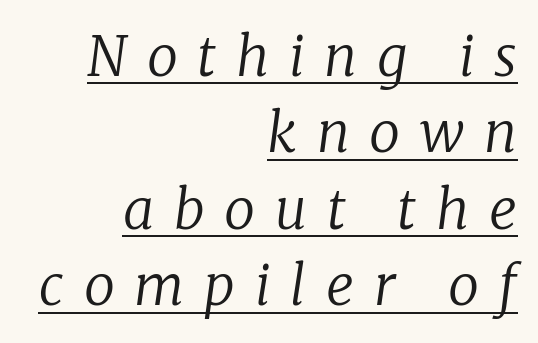
Normally led — the rows are evenly, conventionally spaced. These lines stack with their right ends in a neat column. Is the type slanted? Yes — the strokes lean at a clear angle. Caption: lettering with a line underneath. Old-style or modern, the face here clearly has serifs.
